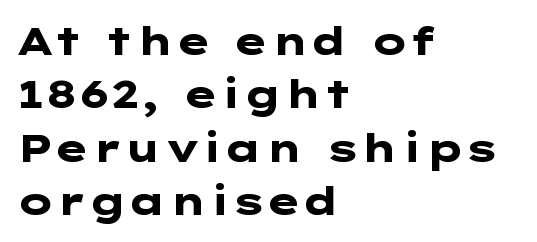
Vertically, the passage feels balanced, rows spaced as you'd expect. How are the letters spaced? Ordinarily, with no added tracking. Each row of text sits above clean, open space. The face used here has the dense, thick strokes of a bold. Vertical strokes here are truly vertical.
